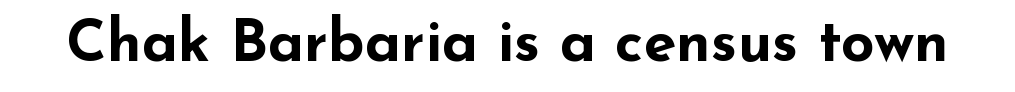
Q: Is the text bold? A: Yes.
Q: Is the text italic (slanted)? A: No, it is upright.
Q: Is the typeface a serif or a sans-serif typeface? A: Sans-serif.
Q: Is the text underlined? A: No.
Q: Is the spacing between letters normal or unusually wide? A: Normal.
Q: Width (condensed, normal, or wide)? A: Wide.
Q: Stroke contrast? A: Low.
Q: x-height? A: Small.
Q: Monospaced? A: No.
